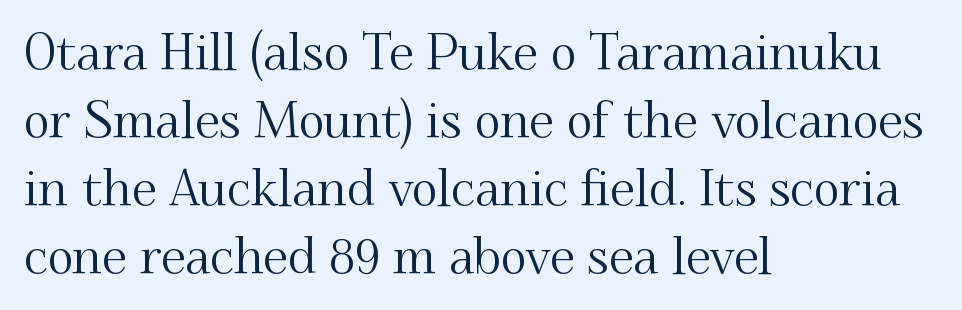
Q: Is the text italic (slanted)? A: No, it is upright.
Q: Is the typeface a serif or a sans-serif typeface? A: Serif.
Q: Is the text underlined? A: No.
Q: How is the paragraph aligned? A: Left-aligned.
Q: Is the spacing between letters normal or unusually wide? A: Normal.
Q: Is the spacing between lines tight, normal or loose? A: Normal.
Q: Width (condensed, normal, or wide)? A: Normal.
Q: Stroke contrast? A: Medium.
Q: x-height? A: Small.
Q: Monospaced? A: No.
